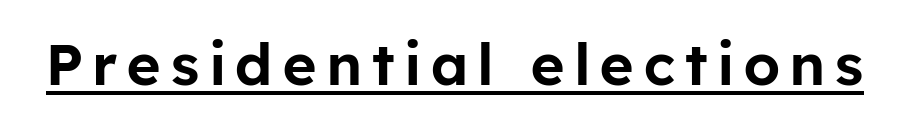
Q: Is the text italic (slanted)? A: No, it is upright.
Q: Is the typeface a serif or a sans-serif typeface? A: Sans-serif.
Q: Is the text underlined? A: Yes.
Q: Width (condensed, normal, or wide)? A: Normal.
Q: Stroke contrast? A: Low.
Q: x-height? A: Medium.
Q: Monospaced? A: No.
